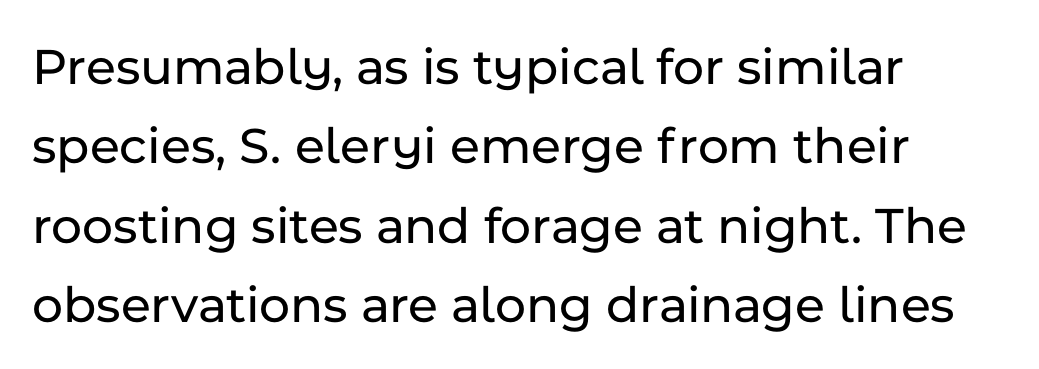
The letters stand straight up with perfectly vertical stems. Beneath every word, the page is bare. The ragged edge is on the right, which tells us the setting is flush left. The rendering uses a moderate line-height, typical for paragraphs. I'd call this a sans setting — the letters go barefoot. You could call the tracking neutral — neither tight nor loose.
